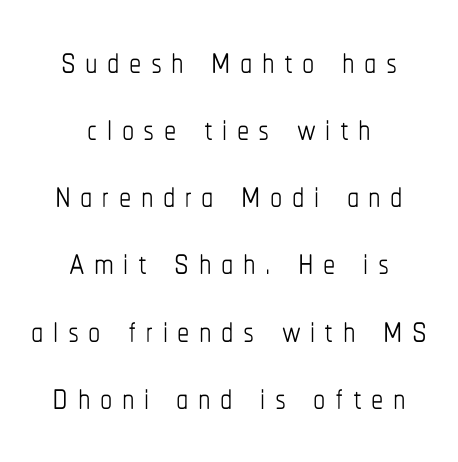
Q: Is the text bold? A: No.
Q: Is the text italic (slanted)? A: No, it is upright.
Q: Is the text underlined? A: No.
Q: How is the paragraph aligned? A: Centered.
Q: Is the spacing between lines tight, normal or loose? A: Normal.
Q: Width (condensed, normal, or wide)? A: Condensed.
Q: Stroke contrast? A: Low.
Q: x-height? A: Medium.
Q: Monospaced? A: No.
